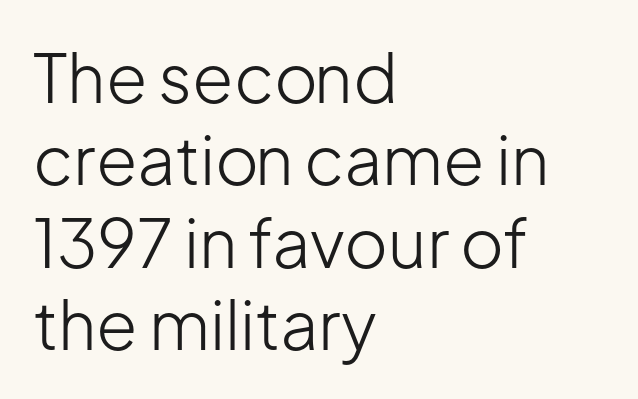
Q: Is the text bold? A: No.
Q: Is the text italic (slanted)? A: No, it is upright.
Q: Is the typeface a serif or a sans-serif typeface? A: Sans-serif.
Q: Is the text underlined? A: No.
Q: How is the paragraph aligned? A: Left-aligned.
Q: Is the spacing between letters normal or unusually wide? A: Normal.
Q: Width (condensed, normal, or wide)? A: Normal.
Q: Stroke contrast? A: Low.
Q: x-height? A: Medium.
Q: Monospaced? A: No.
